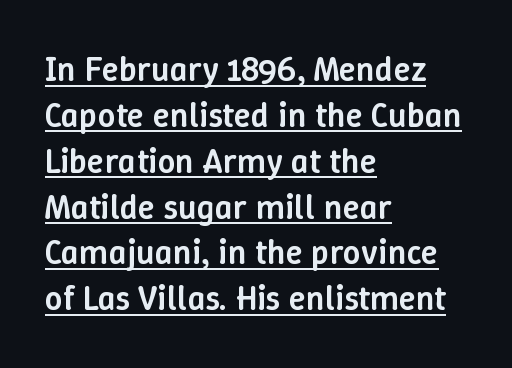
Nope, not italic — everything's standing straight. Quick note: underline on. Semibold letterforms, between regular and bold. This sample uses plain, unmodified letter spacing. Evenly set lines give the paragraph a standard silhouette. The letters advance in unequal steps, a hallmark of proportional type.
